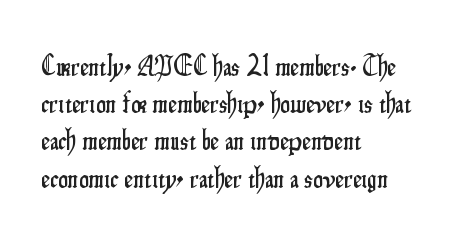
{"serif": "no", "italic": "no", "width": "condensed", "stroke_contrast": "low", "x_height": "small", "monospaced": "no", "underline": "no", "align": "left", "line_spacing": "normal", "line_spacing_ratio": 1.33, "letter_spacing": "normal", "letter_spacing_em": 0.0, "glyph_px": 28}
